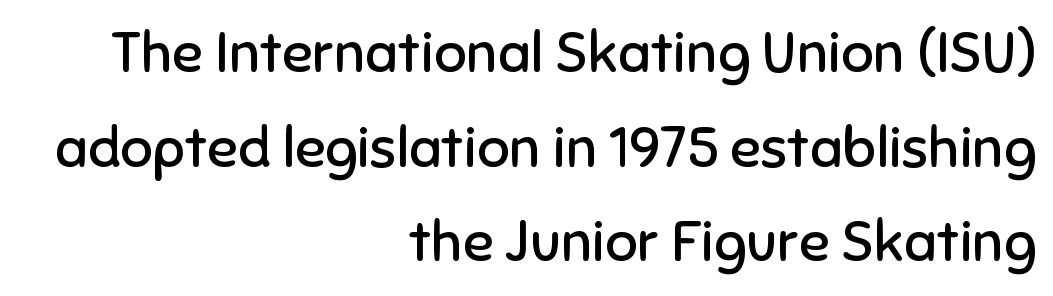
The image shows 57 px regular-weight sans-serif type, upright; set right-aligned, normal line spacing (1.66x), normal letter spacing, not underlined; low stroke contrast and a medium x-height.
